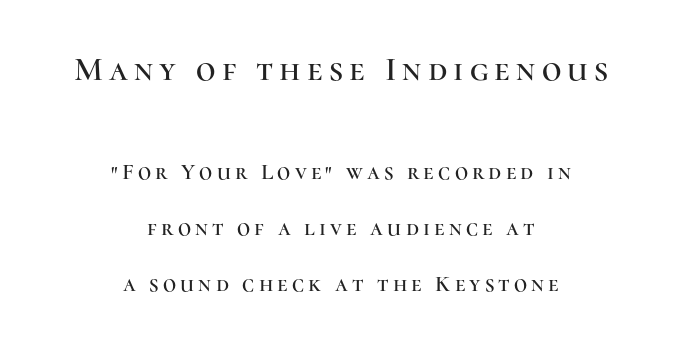
The image shows 34 px serif type, upright; set centered, loose line spacing (2.42x), not underlined; the first (top) block is 1.48x larger; high stroke contrast and a medium x-height.
